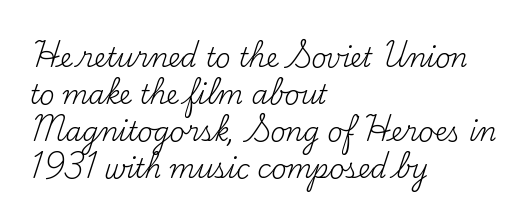
Q: Is the text bold? A: No.
Q: Is the text italic (slanted)? A: Yes.
Q: Is the text underlined? A: No.
Q: How is the paragraph aligned? A: Left-aligned.
Q: Is the spacing between letters normal or unusually wide? A: Normal.
Q: Is the spacing between lines tight, normal or loose? A: Normal.
